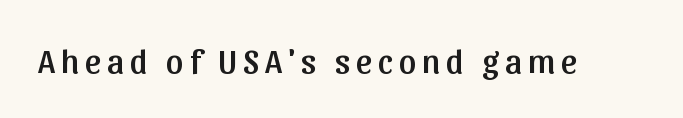
Character widths vary here, with narrow letters taking less room than wide ones. Observe the absence of serifs on each vertical stroke in this sample. This rendering features lettering with no underline. Nope, not italic — everything's standing straight.
